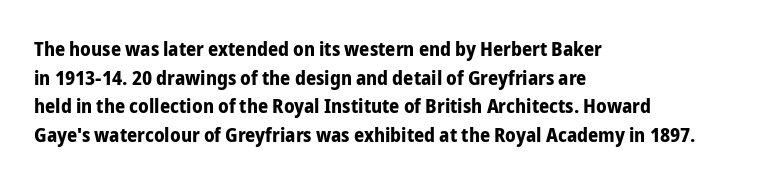
This sample uses an upright cut, with every glyph sitting square on the baseline. Only glyphs here, with clear space below each row. Visually the block forms a straight wall on the left and a jagged coastline on the right. Its strokes are broad and dark, the hallmark of bold type. This block has exactly the height ordinary leading produces. The passage shown has conventional tracking throughout.
